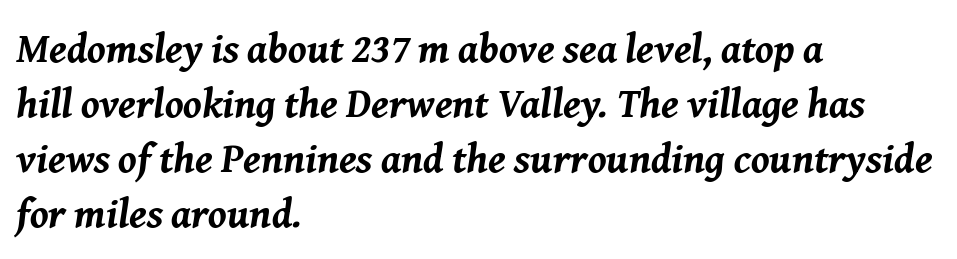
Note the varied advance widths — an 'i' is clearly narrower than an 'm'. Each line starts at the same left margin while the right side varies. Plain, unruled lines of type. Would a proofreader flag this as italicized? Yes. Leading matches the norm, producing a regular column.
